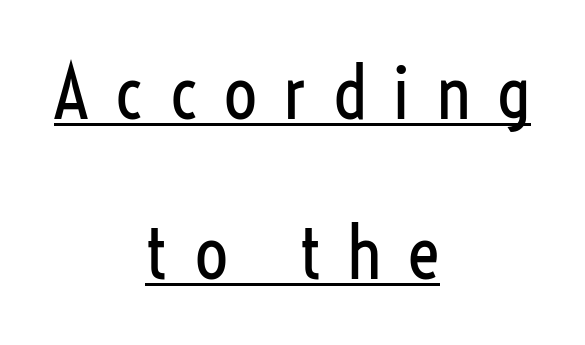
{"serif": "no", "italic": "no", "bold": "no", "weight": "regular", "width": "condensed", "stroke_contrast": "low", "x_height": "medium", "monospaced": "no", "underline": "yes", "align": "center", "line_spacing": "loose", "line_spacing_ratio": 2.19, "letter_spacing": "wide", "letter_spacing_em": 0.37, "glyph_px": 73}
